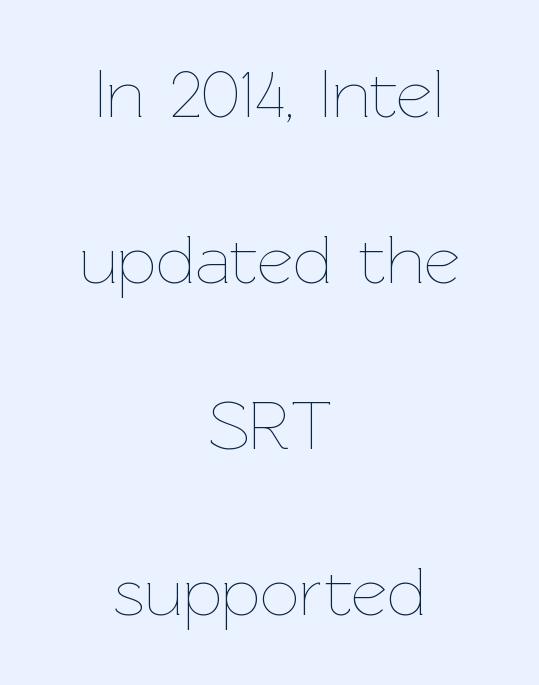
Note the varied advance widths — an 'i' is clearly narrower than an 'm'. The typeface has the unassuming heft of standard copy or less. The font's upright variant was chosen for this text. The passage shown is not underscored anywhere. What stands out about the letter spacing? Nothing — it is the standard amount. Line spacing here is loose.
